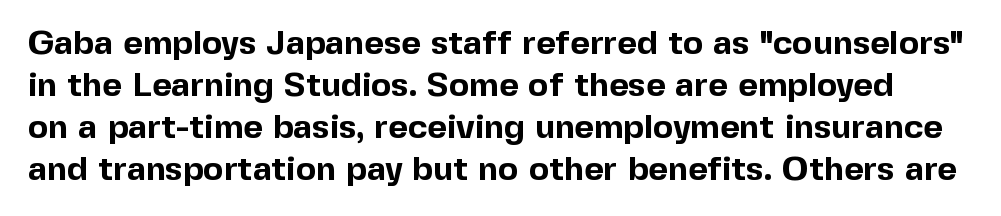
{"serif": "no", "italic": "no", "bold": "yes", "weight": "bold", "width": "normal", "x_height": "medium", "monospaced": "no", "underline": "no", "line_spacing_ratio": 1.24, "letter_spacing": "normal", "letter_spacing_em": 0.0, "glyph_px": 34}
